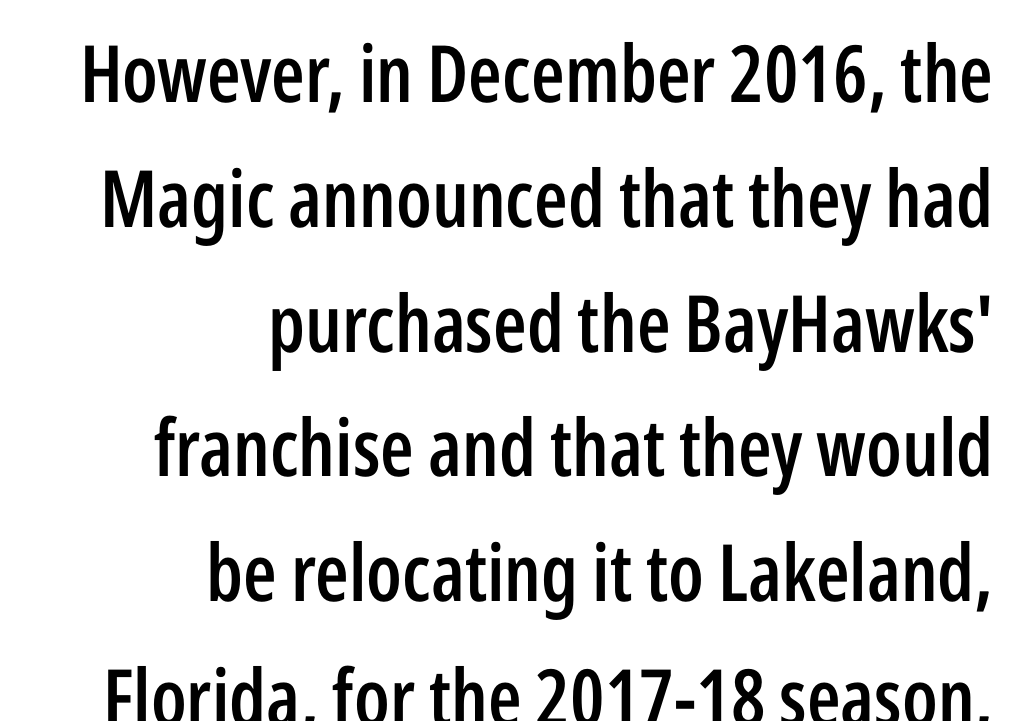
The image shows 79 px semibold, condensed sans-serif type, upright; set right-aligned, normal line spacing (1.58x), normal letter spacing, not underlined; low stroke contrast and a medium x-height.
